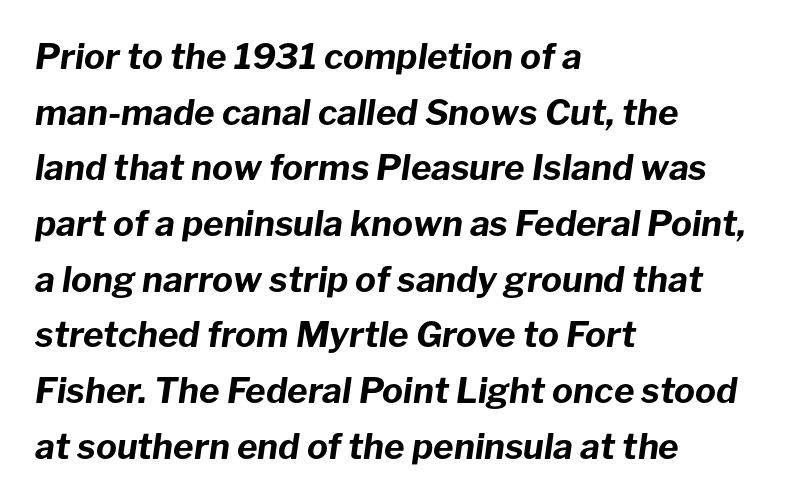
{"italic": "yes", "lean": "right", "slant_degrees": 8, "bold": "yes", "weight": "bold", "width": "normal", "stroke_contrast": "low", "x_height": "medium", "monospaced": "no", "underline": "no", "align": "left", "line_spacing": "normal", "line_spacing_ratio": 1.59, "letter_spacing": "normal", "letter_spacing_em": 0.0, "glyph_px": 35}
